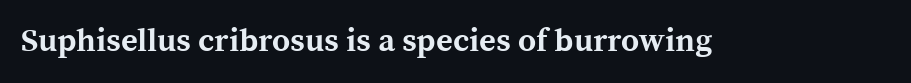
The image shows 32 px bold serif type, upright; set normal letter spacing, not underlined; a medium x-height.
